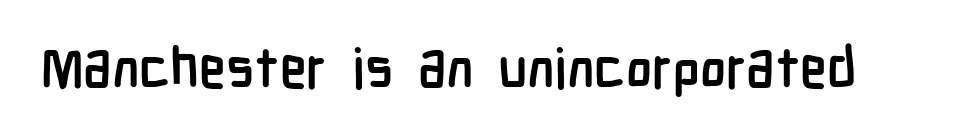
{"serif": "no", "italic": "no", "bold": "yes", "weight": "semibold", "width": "condensed", "stroke_contrast": "low", "x_height": "medium", "monospaced": "no", "underline": "no", "letter_spacing": "normal", "letter_spacing_em": 0.0, "glyph_px": 55}
